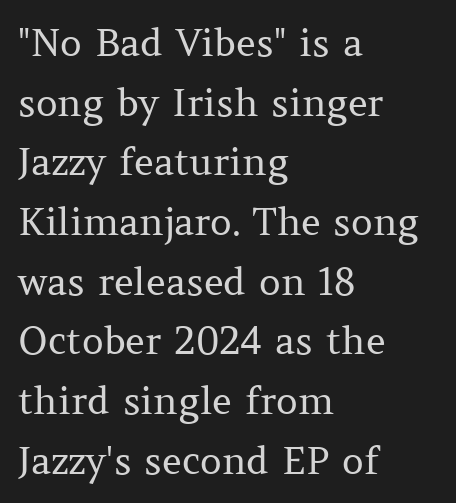
Q: Is the text bold? A: No.
Q: Is the text italic (slanted)? A: No, it is upright.
Q: Is the typeface a serif or a sans-serif typeface? A: Serif.
Q: Is the text underlined? A: No.
Q: How is the paragraph aligned? A: Left-aligned.
Q: Is the spacing between letters normal or unusually wide? A: Normal.
Q: Is the spacing between lines tight, normal or loose? A: Normal.
Q: Width (condensed, normal, or wide)? A: Normal.
Q: Stroke contrast? A: Medium.
Q: x-height? A: Medium.
Q: Monospaced? A: No.
